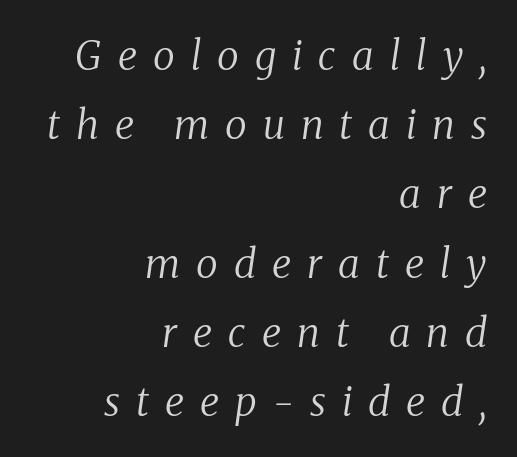
{"serif": "yes", "italic": "yes", "lean": "right", "slant_degrees": 8, "bold": "no", "weight": "regular", "width": "normal", "stroke_contrast": "medium", "x_height": "medium", "monospaced": "no", "underline": "no", "align": "right", "line_spacing_ratio": 1.73, "letter_spacing": "wide", "letter_spacing_em": 0.4, "glyph_px": 40}
